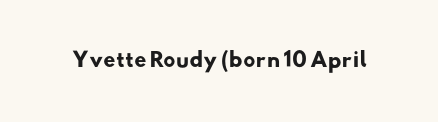
{"bold": "yes", "underline": "no", "letter_spacing": "normal", "letter_spacing_em": 0.0, "glyph_px": 20}
